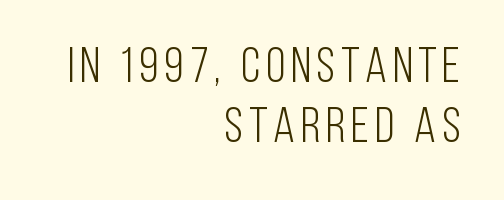
Each letter keeps its own natural width here, so spacing adapts to shape. The passage shown is typeset with a sans-serif family. Letters rest on an invisible, unmarked baseline. These glyphs show unthickened strokes, regular width or finer. Does the lettering tilt? It doesn't — this is upright.
